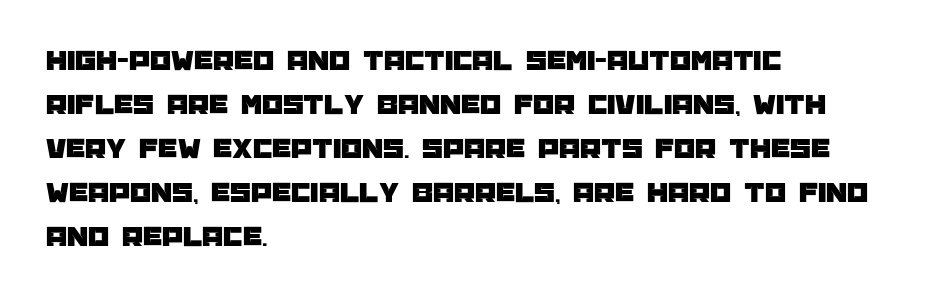
A typesetter would call this zero additional tracking. Unlike a traditional serif, this face leaves its strokes unadorned. Typeset ragged right — the left edge is the straight one. Style check: upright. Descenders hang freely into open space. Spacing verdict: proportional, widths tailored to each character.
